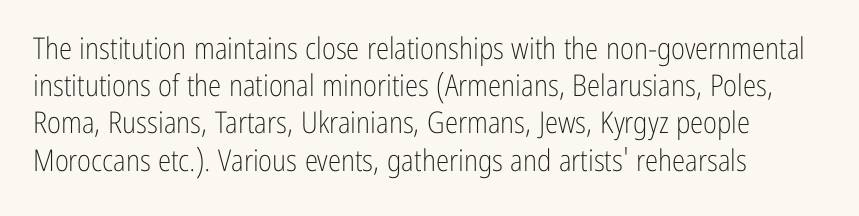
Unmarked baselines from the first word to the last. The passage shown is typeset with a sans-serif family. A typesetter would call this zero additional tracking. The letterforms sit at book weight or below. The lines in this sample share a left origin and differ only in where they stop.
